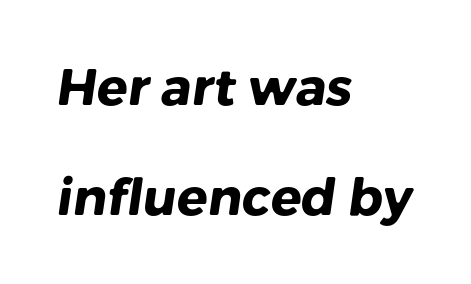
Q: Is the text bold? A: Yes.
Q: Is the typeface a serif or a sans-serif typeface? A: Sans-serif.
Q: Is the text underlined? A: No.
Q: How is the paragraph aligned? A: Left-aligned.
Q: Is the spacing between letters normal or unusually wide? A: Normal.
Q: Is the spacing between lines tight, normal or loose? A: Loose.
Q: Width (condensed, normal, or wide)? A: Normal.
Q: Stroke contrast? A: Low.
Q: x-height? A: Medium.
Q: Monospaced? A: No.
